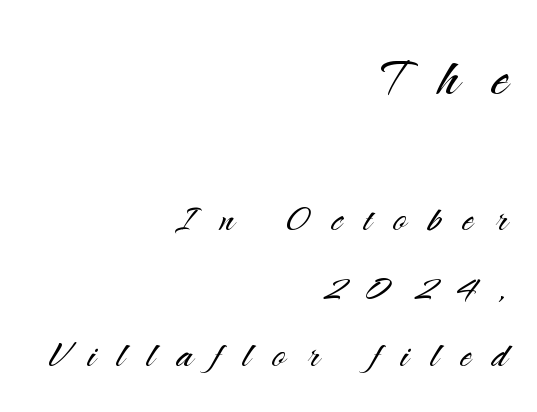
The image shows 69 px light sans-serif type; set right-aligned, normal line spacing (1.48x), unusually wide letter spacing (+0.47 em), not underlined; the first (top) block is 1.5x larger; medium stroke contrast and a small x-height.
